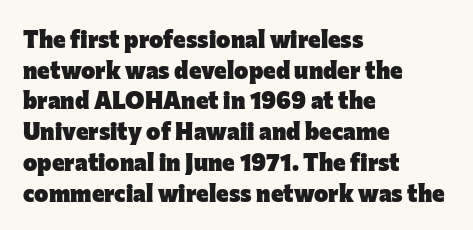
Q: Is the text bold? A: Yes.
Q: Is the text italic (slanted)? A: No, it is upright.
Q: Is the text underlined? A: No.
Q: How is the paragraph aligned? A: Left-aligned.
Q: Is the spacing between letters normal or unusually wide? A: Normal.
Q: Is the spacing between lines tight, normal or loose? A: Normal.
